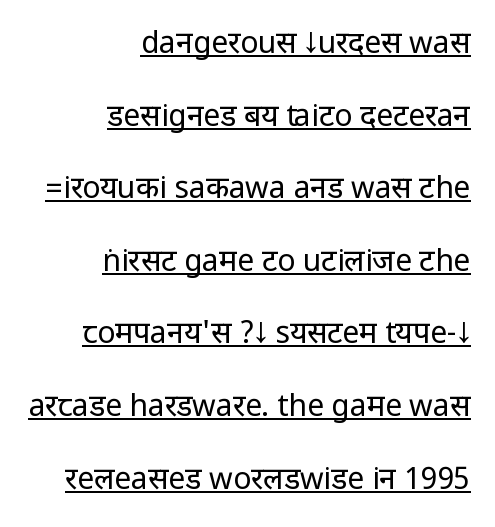
The image shows 30 px regular-weight, condensed sans-serif type, upright; set right-aligned, loose line spacing (2.42x), normal letter spacing, underlined; low stroke contrast.
